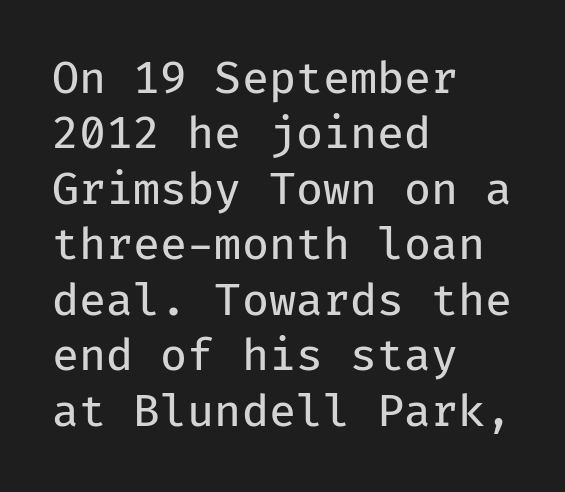
{"serif": "no", "italic": "no", "bold": "no", "weight": "regular", "width": "normal", "stroke_contrast": "low", "x_height": "medium", "monospaced": "yes", "underline": "no", "align": "left", "line_spacing": "normal", "line_spacing_ratio": 1.26, "letter_spacing": "normal", "letter_spacing_em": 0.0, "glyph_px": 44}
